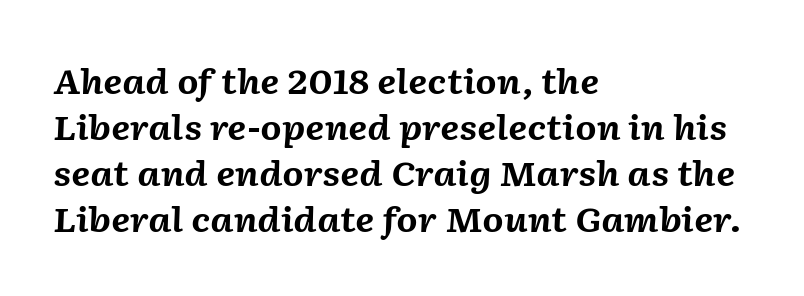
Q: Is the text bold? A: Yes.
Q: Is the text italic (slanted)? A: Yes, it leans right by about 2 degrees.
Q: Is the text underlined? A: No.
Q: How is the paragraph aligned? A: Left-aligned.
Q: Is the spacing between letters normal or unusually wide? A: Normal.
Q: Is the spacing between lines tight, normal or loose? A: Normal.
Q: Width (condensed, normal, or wide)? A: Normal.
Q: Stroke contrast? A: Medium.
Q: x-height? A: Medium.
Q: Monospaced? A: No.
